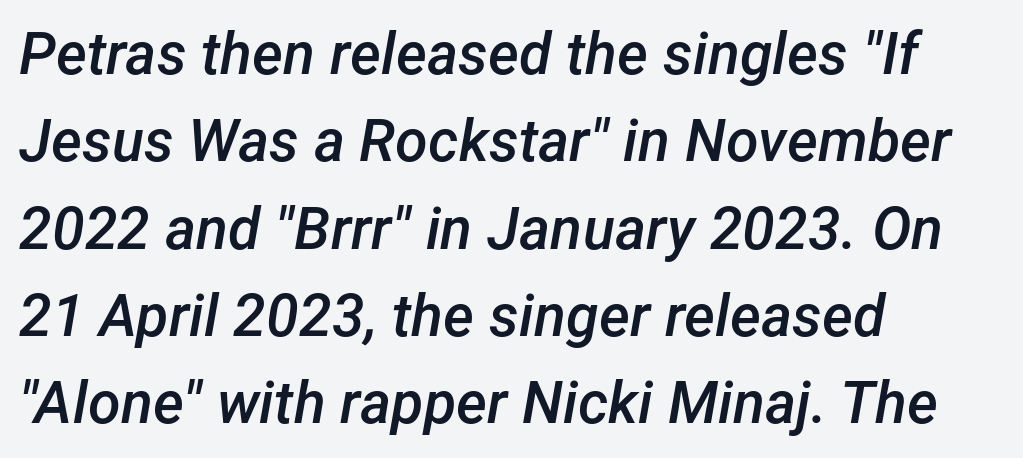
The image shows 59 px semibold type, italic (leaning right); set left-aligned, normal line spacing (1.48x), normal letter spacing, not underlined; low stroke contrast and a medium x-height.
